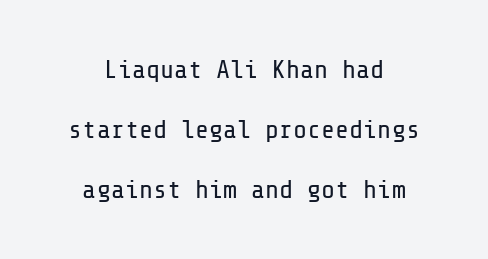
Each stroke keeps to a modest, everyday thickness or less. This is roman type, the default non-slanted kind. Underline: absent. These lines keep a tight, regular rhythm from letter to letter. Vertical spacing — loose.
